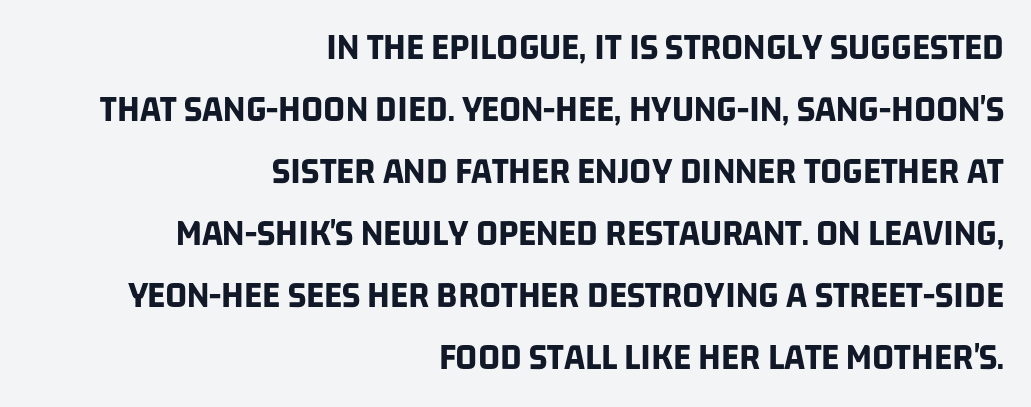
{"serif": "no", "bold": "yes", "weight": "bold", "width": "condensed", "stroke_contrast": "low", "x_height": "large", "monospaced": "no", "underline": "no", "align": "right", "line_spacing": "normal", "line_spacing_ratio": 1.63, "letter_spacing": "normal", "letter_spacing_em": 0.0, "glyph_px": 38}
